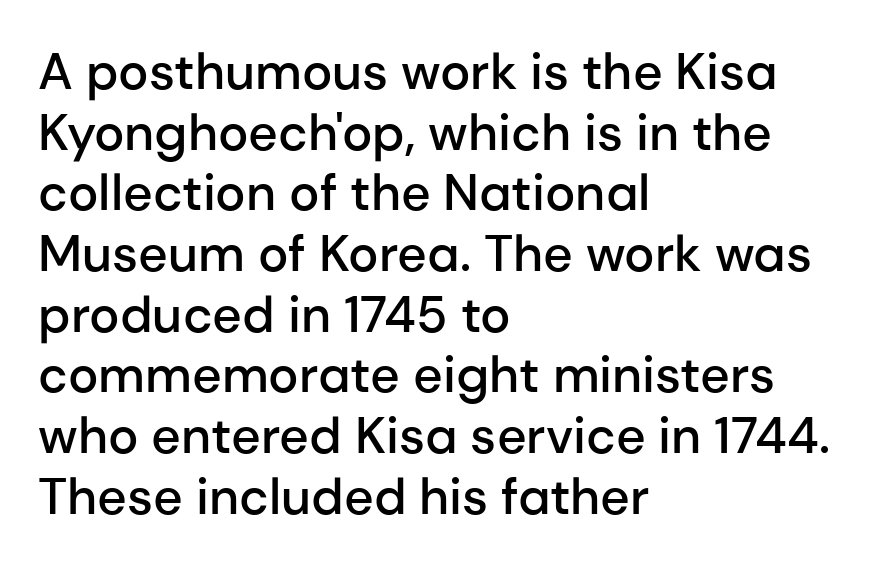
Check where the strokes stop: nothing finishes them off — pure sans. The axis of the letterforms is exactly vertical. Varying glyph widths throughout — classic text-font behaviour. Quick note: underline off.
